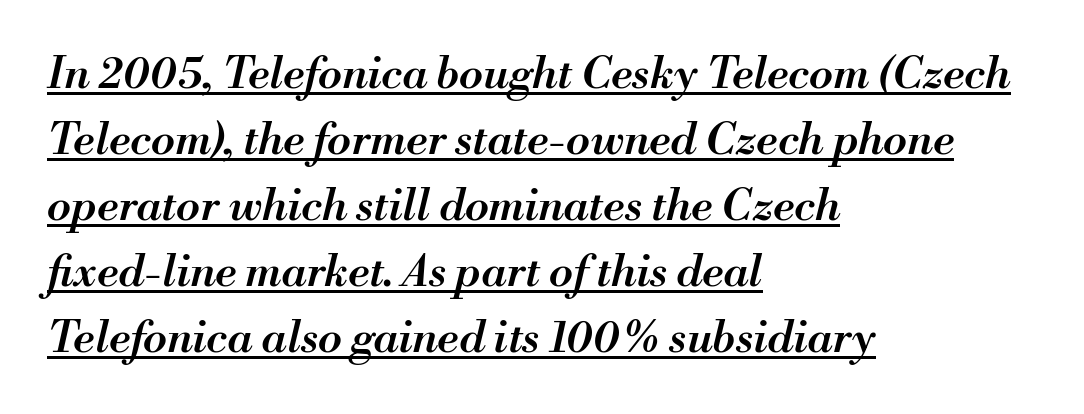
Q: Is the text bold? A: Semi-bold.
Q: Is the text italic (slanted)? A: Yes, it leans right by about 13 degrees.
Q: Is the text underlined? A: Yes.
Q: How is the paragraph aligned? A: Left-aligned.
Q: Is the spacing between letters normal or unusually wide? A: Normal.
Q: Is the spacing between lines tight, normal or loose? A: Normal.
Q: Width (condensed, normal, or wide)? A: Normal.
Q: Stroke contrast? A: Medium.
Q: x-height? A: Small.
Q: Monospaced? A: No.
